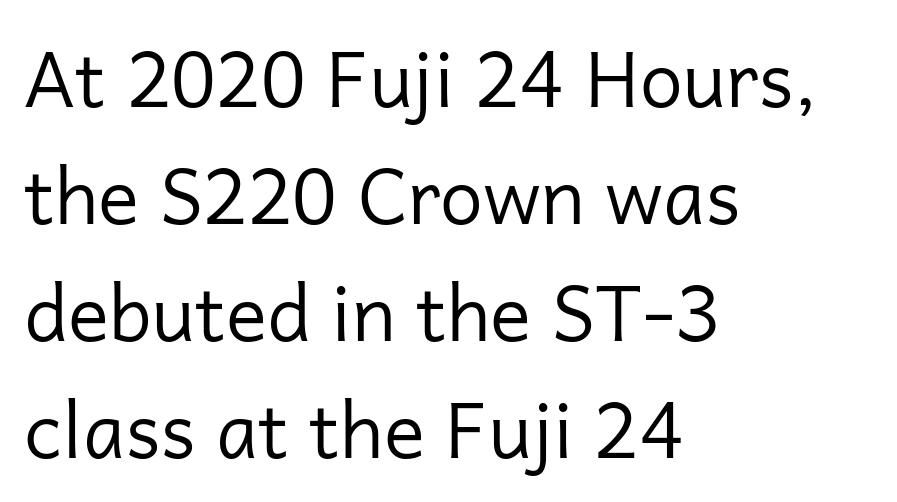
Stems and bowls with no extra thickness — not bold. This rendering leaves character spacing at its baseline value. This sample uses a sans-serif face. In terms of leading, this rendering sits right in the middle.
